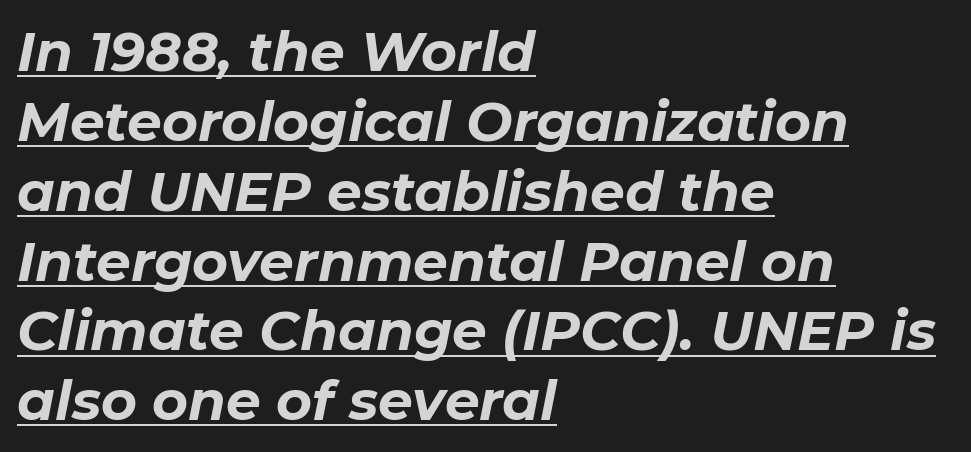
The rendering anchors every line to the left-hand side. This sample uses an oblique cut, with every glyph tilted off the vertical. These lines keep a tight, regular rhythm from letter to letter. One glance says typical: line gaps are just what's usual.
